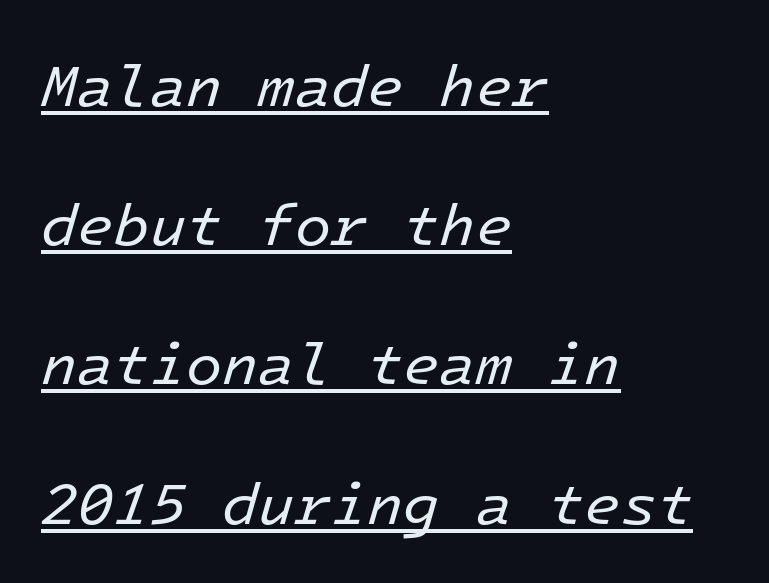
The face used here is monospaced, like something from a code editor. If you drew a ruler down the left edge, every line would touch it. The cut favours lightness, reaching ordinary text weight at its darkest. Has an underline been added? It has.
